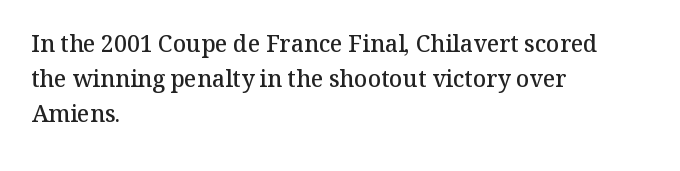
The image shows 23 px text type, upright; set left-aligned, normal line spacing (1.53x), normal letter spacing, not underlined.
